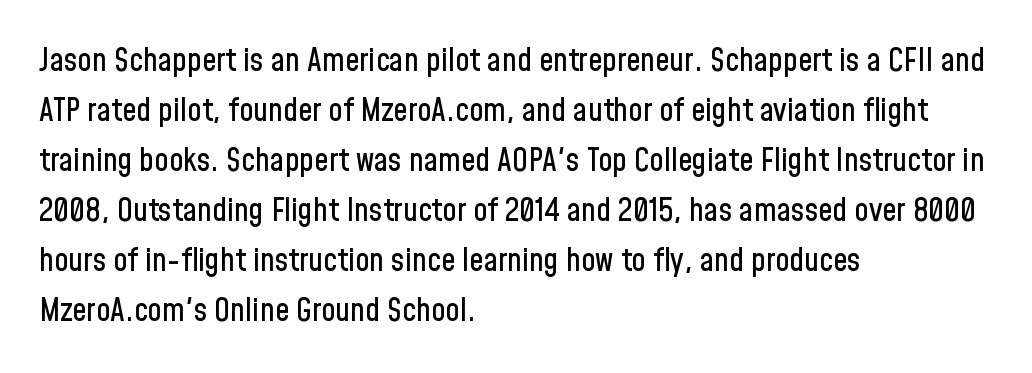
{"serif": "no", "italic": "no", "width": "condensed", "stroke_contrast": "low", "x_height": "medium", "monospaced": "no", "underline": "no", "align": "left", "line_spacing": "normal", "line_spacing_ratio": 1.56, "letter_spacing": "normal", "letter_spacing_em": 0.0, "glyph_px": 32}
